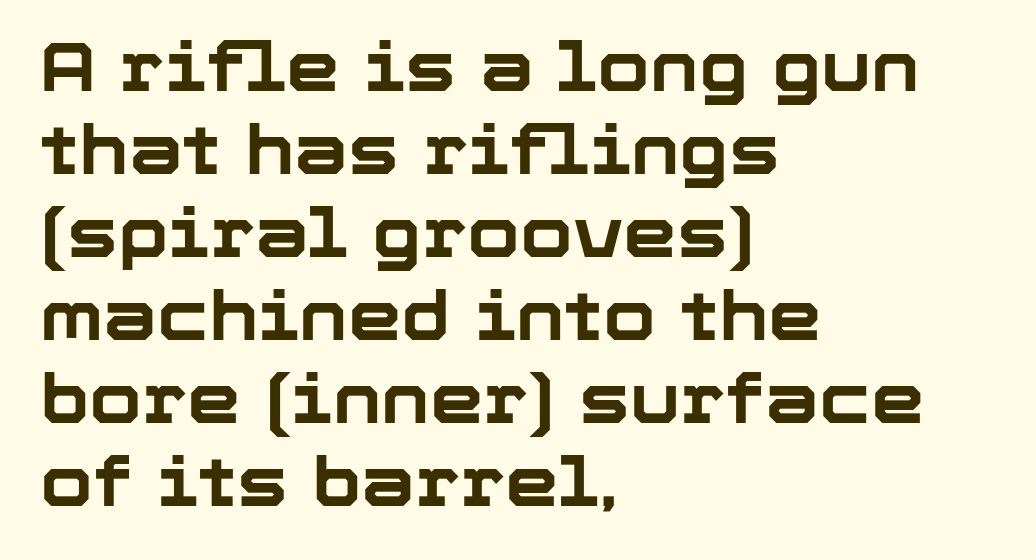
Q: Is the text bold? A: Yes.
Q: Is the text italic (slanted)? A: No, it is upright.
Q: Is the typeface a serif or a sans-serif typeface? A: Sans-serif.
Q: Is the text underlined? A: No.
Q: How is the paragraph aligned? A: Left-aligned.
Q: Is the spacing between letters normal or unusually wide? A: Normal.
Q: Width (condensed, normal, or wide)? A: Normal.
Q: Stroke contrast? A: Low.
Q: x-height? A: Medium.
Q: Monospaced? A: No.
